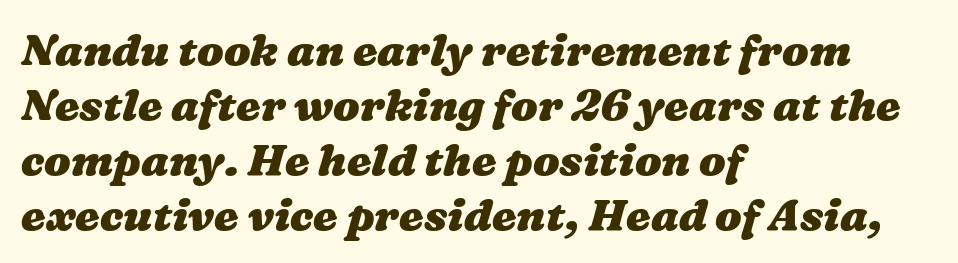
Q: Is the text bold? A: Yes.
Q: Is the text underlined? A: No.
Q: How is the paragraph aligned? A: Left-aligned.
Q: Is the spacing between letters normal or unusually wide? A: Normal.
Q: Is the spacing between lines tight, normal or loose? A: Normal.
Q: Width (condensed, normal, or wide)? A: Wide.
Q: Stroke contrast? A: Medium.
Q: x-height? A: Medium.
Q: Monospaced? A: No.
